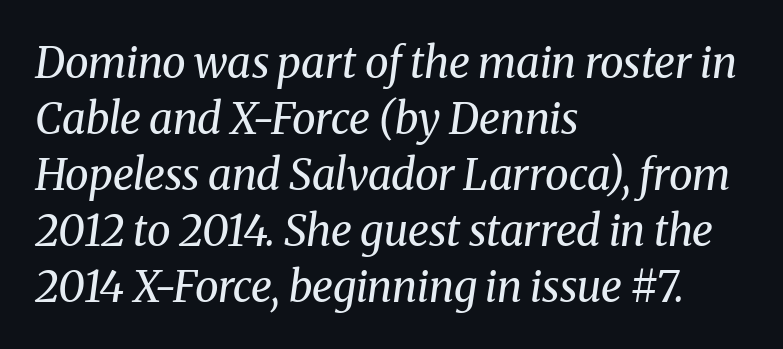
{"serif": "yes", "italic": "yes", "lean": "right", "slant_degrees": 8, "bold": "no", "weight": "regular", "width": "normal", "stroke_contrast": "medium", "x_height": "medium", "monospaced": "no", "underline": "no", "align": "left", "line_spacing": "normal", "line_spacing_ratio": 1.3, "letter_spacing": "normal", "letter_spacing_em": 0.0, "glyph_px": 43}
